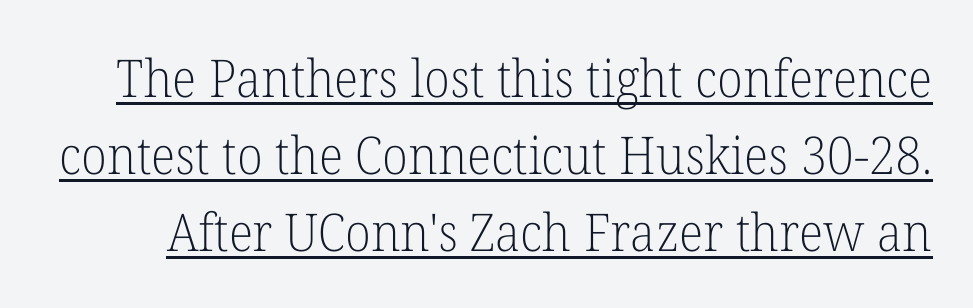
{"serif": "yes", "italic": "no", "bold": "no", "weight": "light", "width": "normal", "stroke_contrast": "low", "x_height": "medium", "monospaced": "no", "underline": "yes", "line_spacing": "normal", "line_spacing_ratio": 1.48, "letter_spacing": "normal", "letter_spacing_em": 0.0, "glyph_px": 52}
